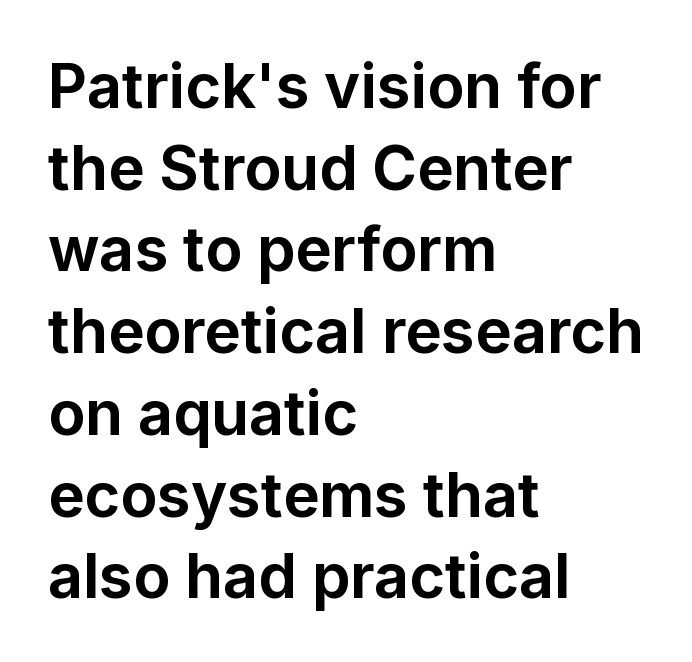
Q: Is the text bold? A: Yes.
Q: Is the text italic (slanted)? A: No, it is upright.
Q: Is the typeface a serif or a sans-serif typeface? A: Sans-serif.
Q: Is the text underlined? A: No.
Q: How is the paragraph aligned? A: Left-aligned.
Q: Is the spacing between letters normal or unusually wide? A: Normal.
Q: Is the spacing between lines tight, normal or loose? A: Normal.
Q: Width (condensed, normal, or wide)? A: Normal.
Q: Stroke contrast? A: Low.
Q: x-height? A: Medium.
Q: Monospaced? A: No.
